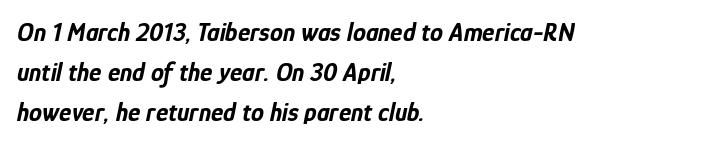
Q: Is the text bold? A: Yes.
Q: Is the text italic (slanted)? A: Yes, it leans right by about 12 degrees.
Q: Is the text underlined? A: No.
Q: How is the paragraph aligned? A: Left-aligned.
Q: Is the spacing between letters normal or unusually wide? A: Normal.
Q: Is the spacing between lines tight, normal or loose? A: Normal.
